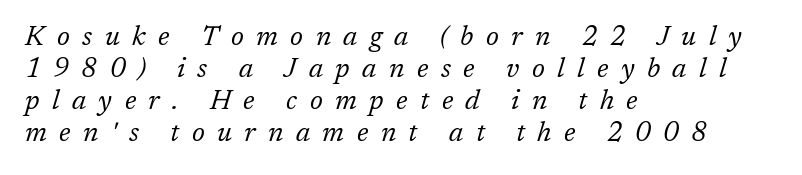
Q: Is the text bold? A: No.
Q: Is the text italic (slanted)? A: Yes, it leans right by about 17 degrees.
Q: Is the text underlined? A: No.
Q: How is the paragraph aligned? A: Left-aligned.
Q: Is the spacing between letters normal or unusually wide? A: Unusually wide.
